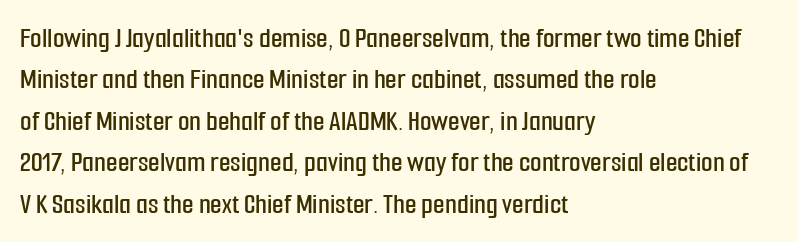
All the whitespace from short lines collects on the right. Nothing unusual about the tracking: characters are spaced as the font intends. Line spacing here is normal. Type style note: lacks serifs. The passage shown is typed in a proportional face where columns would drift. This rendering features lettering with no underline.
